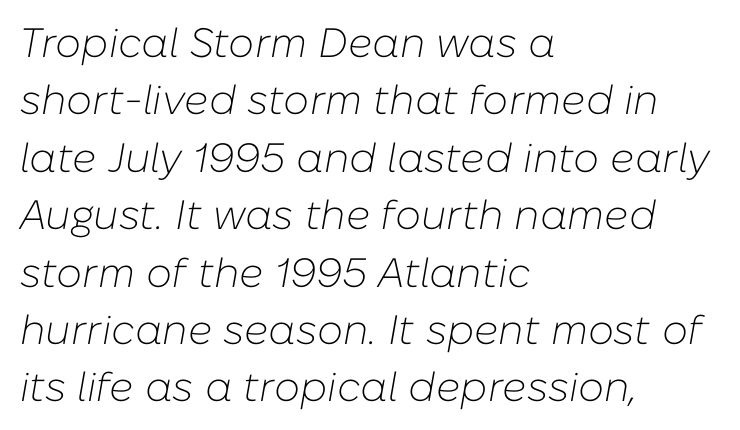
{"italic": "yes", "lean": "right", "slant_degrees": 10, "bold": "no", "weight": "light", "width": "normal", "stroke_contrast": "low", "x_height": "medium", "monospaced": "no", "underline": "no", "align": "left", "line_spacing": "normal", "line_spacing_ratio": 1.4, "letter_spacing": "normal", "letter_spacing_em": 0.0, "glyph_px": 41}
